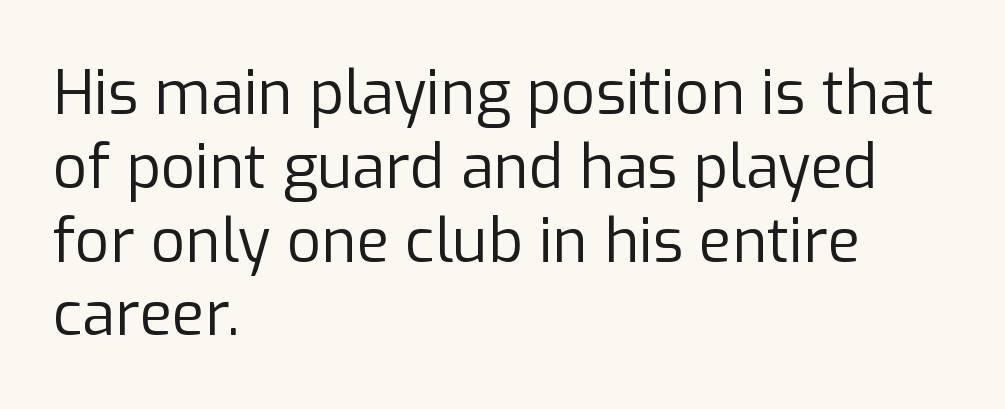
The image shows 60 px regular-weight sans-serif type, upright; set left-aligned, line spacing 1.23x, normal letter spacing, not underlined; low stroke contrast and a medium x-height.
